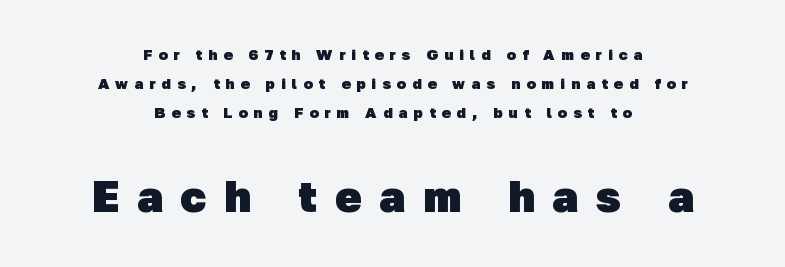
Varying glyph widths throughout — classic text-font behaviour. The following chunk of copy outweighs the initial chunk in type size. A typesetter would call this heavily tracked-out type. Anything drawn beneath the words? Only blank space. Horizontal bands of white between lines are thick stripes. The text block is weighted toward neither margin, spreading evenly from the middle.
